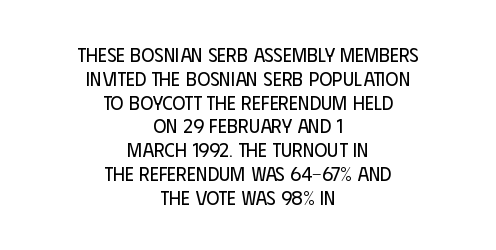
{"italic": "no", "bold": "no", "underline": "no", "align": "center", "line_spacing_ratio": 1.19, "letter_spacing": "normal", "letter_spacing_em": 0.0, "glyph_px": 20}
